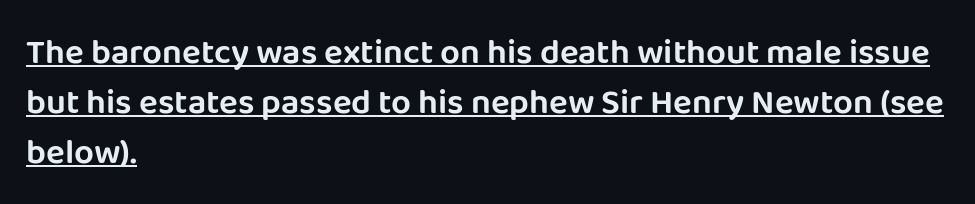
These lines stack with their left ends in a neat column. Does the type have serifs? No, each stem ends abruptly. Character widths vary here, with narrow letters taking less room than wide ones. The string is rendered with underlining switched on. Ascenders rise straight up at ninety degrees. In terms of leading, this rendering sits right in the middle.
